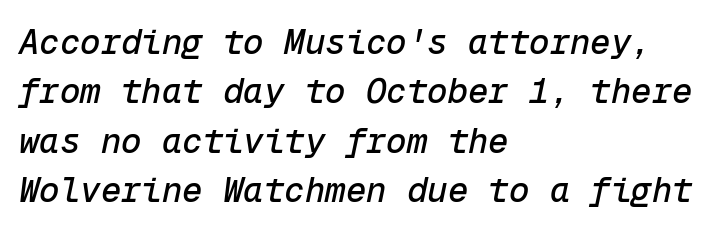
{"italic": "yes", "lean": "right", "slant_degrees": 12, "width": "normal", "stroke_contrast": "low", "x_height": "medium", "monospaced": "yes", "underline": "no", "align": "left", "line_spacing": "normal", "line_spacing_ratio": 1.45, "letter_spacing": "normal", "letter_spacing_em": 0.0, "glyph_px": 34}
